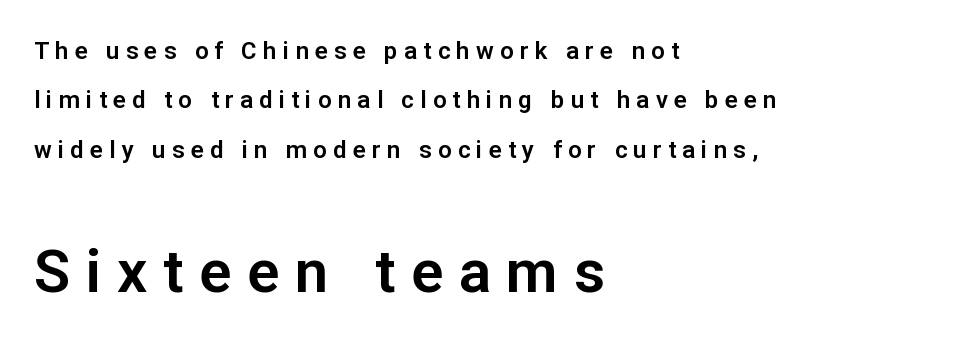
The image shows 60 px sans-serif type, upright; set left-aligned, loose line spacing (2.06x), unusually wide letter spacing (+0.26 em), not underlined; the second (bottom) block is 2.5x larger; low stroke contrast and a medium x-height.
